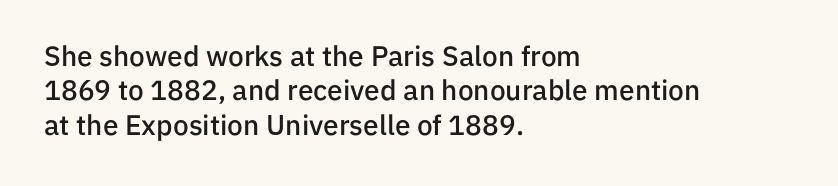
{"serif": "no", "italic": "no", "bold": "semi", "weight": "semibold", "width": "normal", "stroke_contrast": "low", "x_height": "medium", "monospaced": "no", "underline": "no", "align": "left", "line_spacing_ratio": 1.23, "letter_spacing": "normal", "letter_spacing_em": 0.0, "glyph_px": 28}
